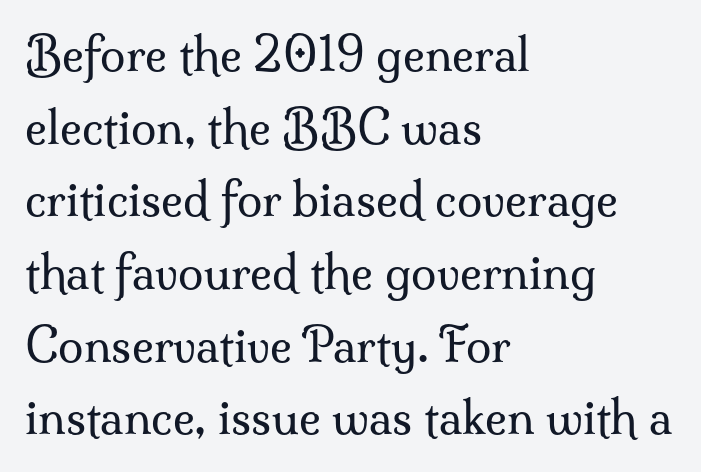
The image shows 46 px regular-weight serif type, upright; set left-aligned, normal line spacing (1.58x), normal letter spacing, not underlined; medium stroke contrast and a small x-height.
